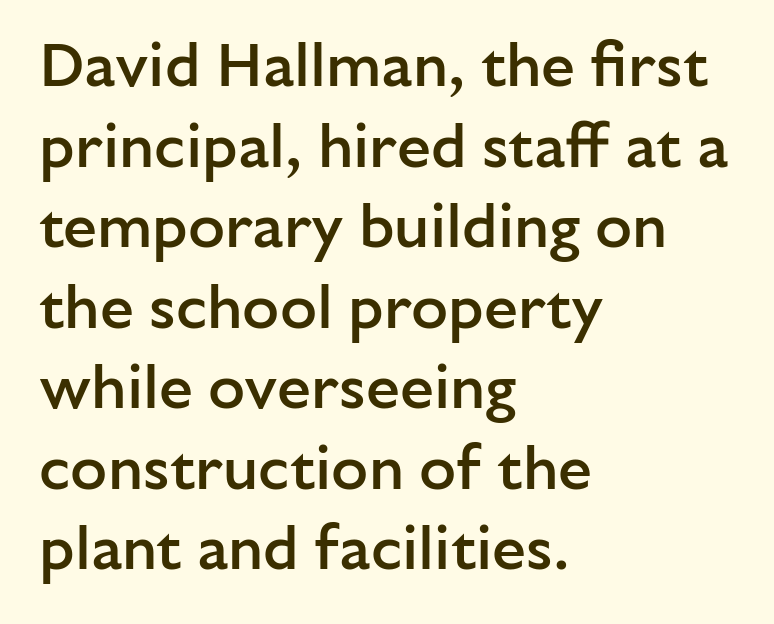
The image shows 61 px semibold sans-serif type, upright; set left-aligned, normal line spacing (1.32x), normal letter spacing, not underlined; low stroke contrast and a medium x-height.
